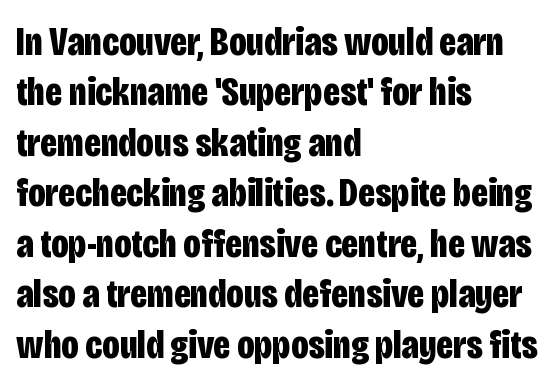
The image shows 41 px bold, condensed sans-serif type, upright; set left-aligned, line spacing 1.23x, normal letter spacing, not underlined; low stroke contrast and a large x-height.
